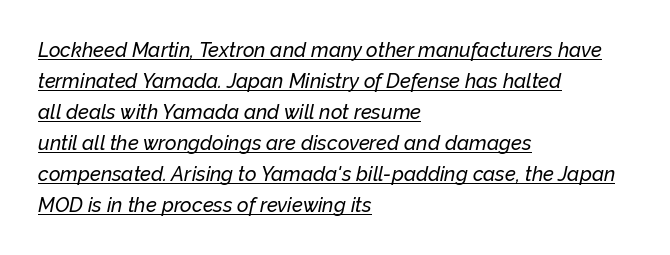
Q: Is the text italic (slanted)? A: Yes, it leans right by about 12 degrees.
Q: Is the text underlined? A: Yes.
Q: How is the paragraph aligned? A: Left-aligned.
Q: Is the spacing between letters normal or unusually wide? A: Normal.
Q: Is the spacing between lines tight, normal or loose? A: Normal.
